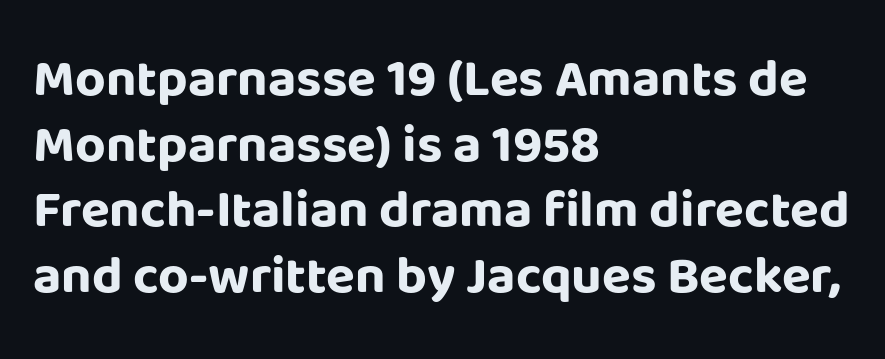
{"serif": "no", "italic": "no", "bold": "yes", "weight": "bold", "width": "normal", "stroke_contrast": "low", "x_height": "large", "monospaced": "no", "underline": "no", "align": "left", "line_spacing_ratio": 1.24, "letter_spacing": "normal", "letter_spacing_em": 0.0, "glyph_px": 53}
